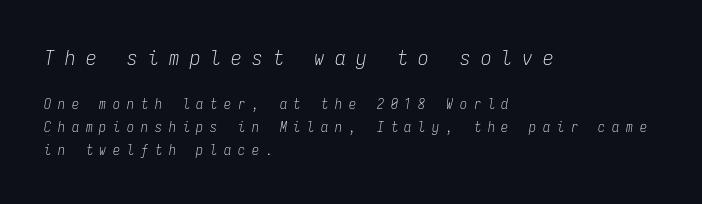
{"italic": "yes", "lean": "right", "slant_degrees": 9, "bold": "no", "underline": "no", "align": "left", "line_spacing": "normal", "line_spacing_ratio": 1.64, "letter_spacing": "wide", "letter_spacing_em": 0.49, "larger_block": "first", "size_ratio": 1.5, "glyph_px": 21}
